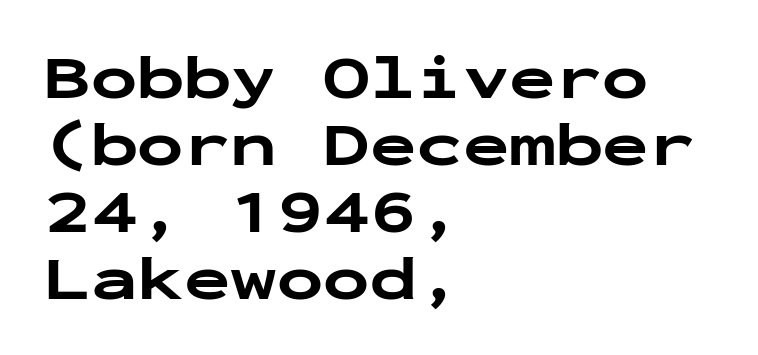
The image shows 62 px bold, wide sans-serif type, upright, monospaced; set left-aligned, tight line spacing (1.08x), normal letter spacing, not underlined; low stroke contrast and a medium x-height.
